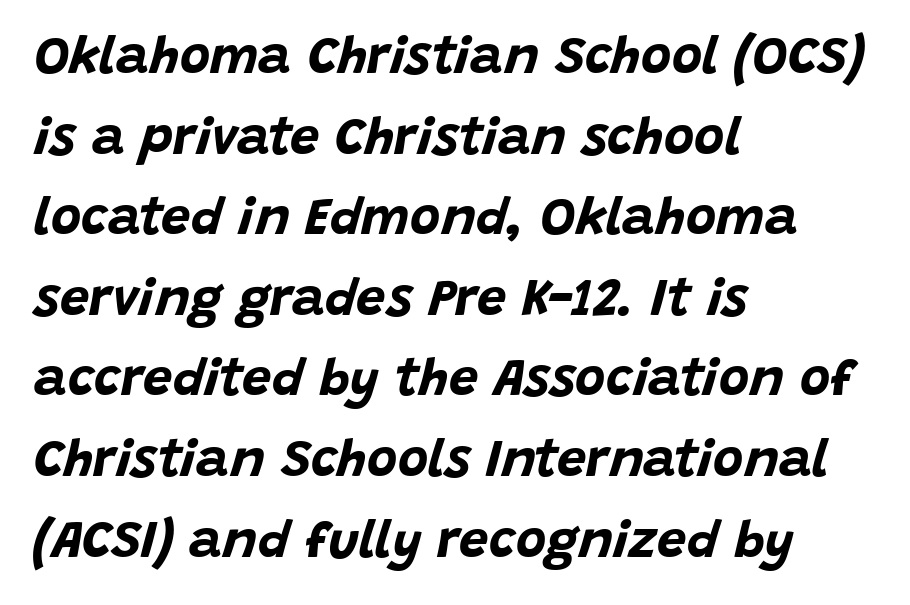
Q: Is the text bold? A: Yes.
Q: Is the text italic (slanted)? A: Yes, it leans right by about 15 degrees.
Q: Is the text underlined? A: No.
Q: How is the paragraph aligned? A: Left-aligned.
Q: Is the spacing between letters normal or unusually wide? A: Normal.
Q: Is the spacing between lines tight, normal or loose? A: Normal.
Q: Width (condensed, normal, or wide)? A: Normal.
Q: Stroke contrast? A: Low.
Q: x-height? A: Large.
Q: Monospaced? A: No.
